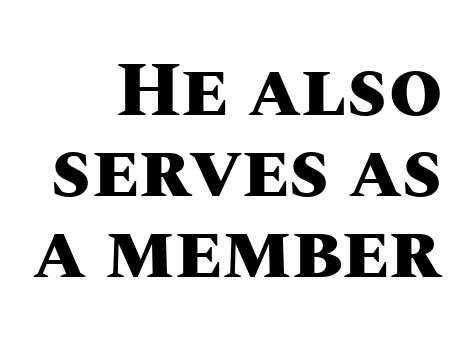
Q: Is the text bold? A: Yes.
Q: Is the text italic (slanted)? A: No, it is upright.
Q: Is the text underlined? A: No.
Q: How is the paragraph aligned? A: Right-aligned.
Q: Is the spacing between letters normal or unusually wide? A: Normal.
Q: Is the spacing between lines tight, normal or loose? A: Tight.
Q: Width (condensed, normal, or wide)? A: Normal.
Q: Stroke contrast? A: Medium.
Q: x-height? A: Large.
Q: Monospaced? A: No.
